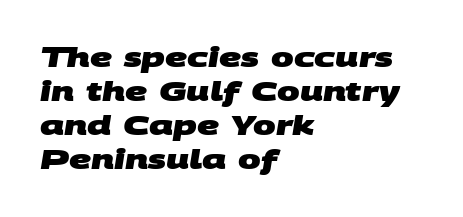
The gap between lines stays unmarked. Is the block centered? No — it sits flush against the left margin. Between one letter and the next there's only the usual sliver of space. The passage shown stacks its lines at a standard gap.
